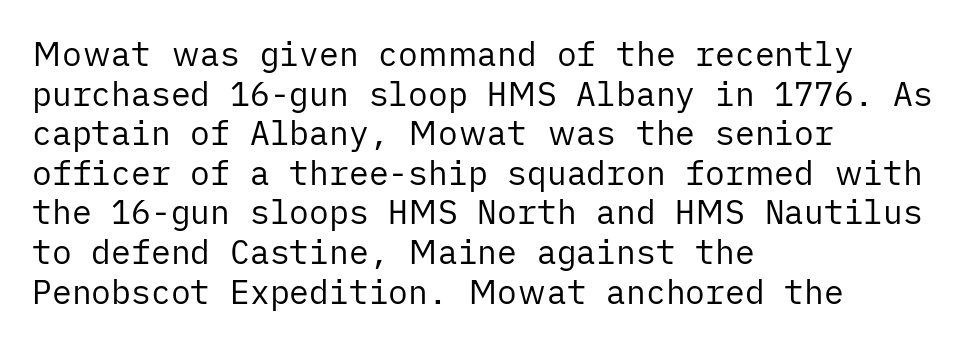
Q: Is the text bold? A: No.
Q: Is the text italic (slanted)? A: No, it is upright.
Q: Is the typeface a serif or a sans-serif typeface? A: Sans-serif.
Q: Is the text underlined? A: No.
Q: How is the paragraph aligned? A: Left-aligned.
Q: Is the spacing between letters normal or unusually wide? A: Normal.
Q: Width (condensed, normal, or wide)? A: Normal.
Q: Stroke contrast? A: Low.
Q: x-height? A: Medium.
